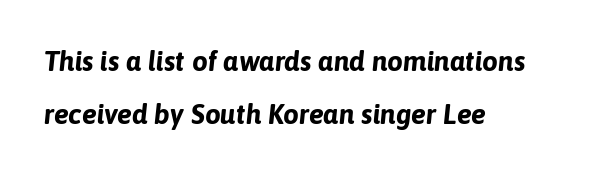
{"italic": "yes", "lean": "right", "slant_degrees": 6, "bold": "yes", "weight": "bold", "width": "normal", "stroke_contrast": "low", "x_height": "medium", "monospaced": "no", "underline": "no", "align": "left", "line_spacing": "loose", "line_spacing_ratio": 1.91, "letter_spacing": "normal", "letter_spacing_em": 0.0, "glyph_px": 28}
